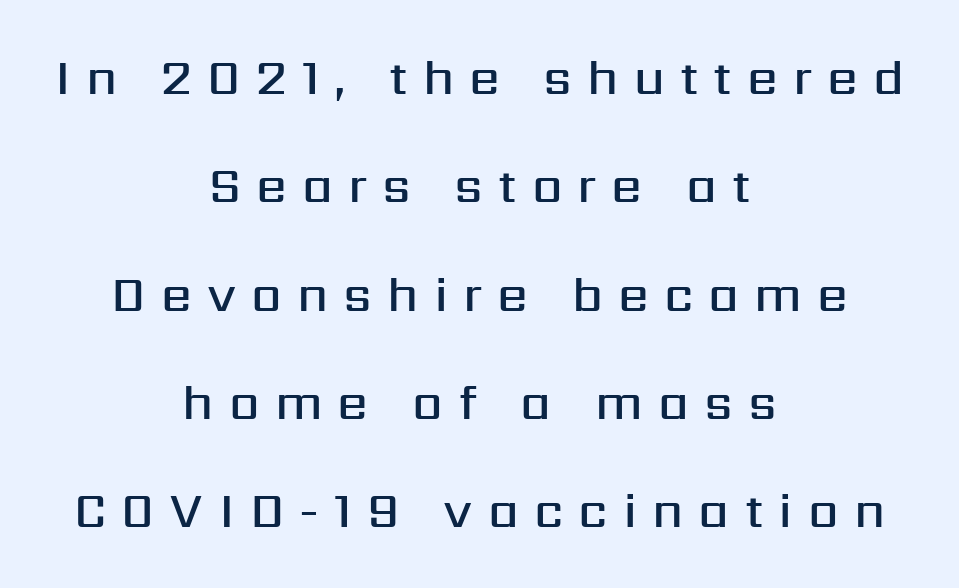
Looks like regular typesetting: each glyph gets only the width it needs. Just letters on the line, the space beneath them empty. Each line is balanced around a shared central axis. Examine the stroke ends and you'll find no serifs. Loosely led — the rows are spread out. Here the glyphs are tracked loosely, breaking word shapes into spaced letters.
